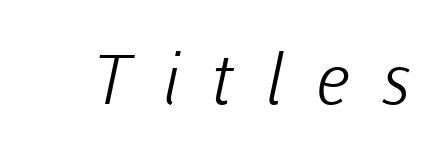
{"serif": "no", "bold": "no", "weight": "light", "width": "normal", "stroke_contrast": "low", "x_height": "medium", "monospaced": "no", "underline": "no", "letter_spacing": "wide", "letter_spacing_em": 0.47, "glyph_px": 69}
